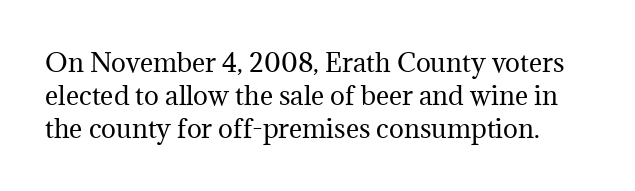
The image shows 25 px text type, upright; set normal line spacing (1.32x), normal letter spacing, not underlined.
